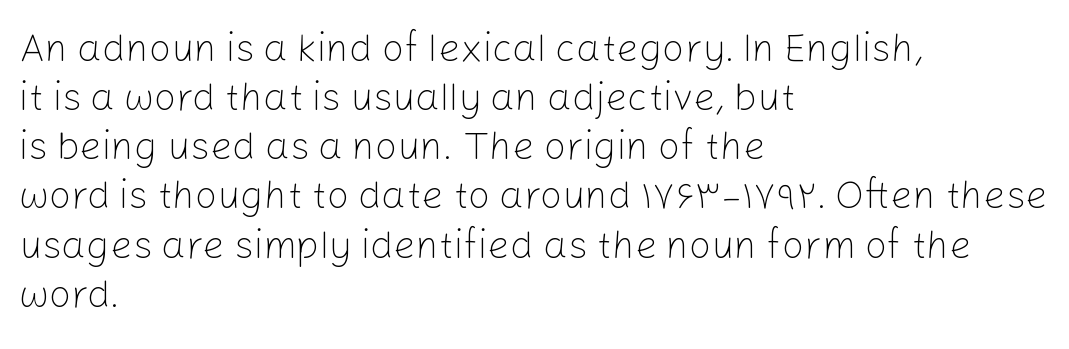
The image shows 39 px light sans-serif type, upright; set left-aligned, normal line spacing (1.26x), normal letter spacing, not underlined; low stroke contrast and a medium x-height.
